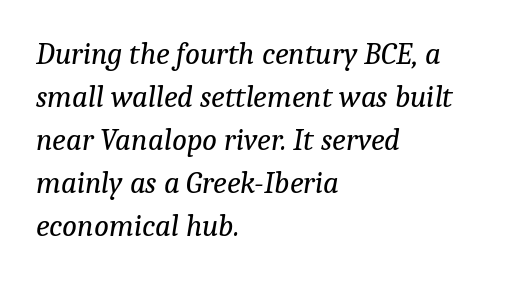
The image shows 31 px regular-weight serif type, italic (leaning right); set left-aligned, normal line spacing (1.39x), normal letter spacing, not underlined; low stroke contrast and a medium x-height.
